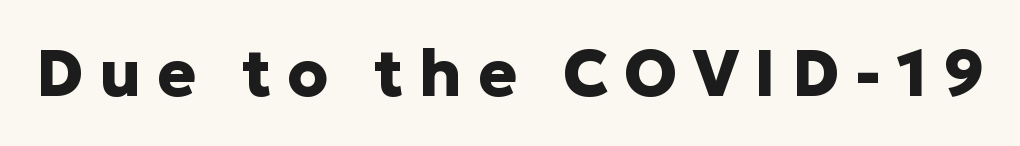
{"serif": "no", "italic": "no", "bold": "yes", "weight": "heavy", "width": "normal", "stroke_contrast": "low", "x_height": "medium", "monospaced": "no", "underline": "no", "letter_spacing": "wide", "letter_spacing_em": 0.24, "glyph_px": 65}
